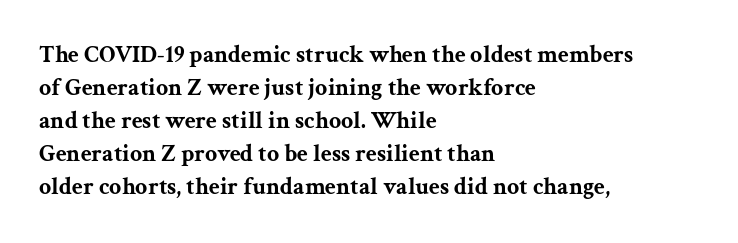
These lines keep a tight, regular rhythm from letter to letter. Heavy-handed strokes throughout: this text is bold. A normal amount of white space separates one row of letters from the next. The font's upright variant was chosen for this text. The string is rendered with underlining switched off. Which margin do the lines hug? The left one — the right edge is uneven.
